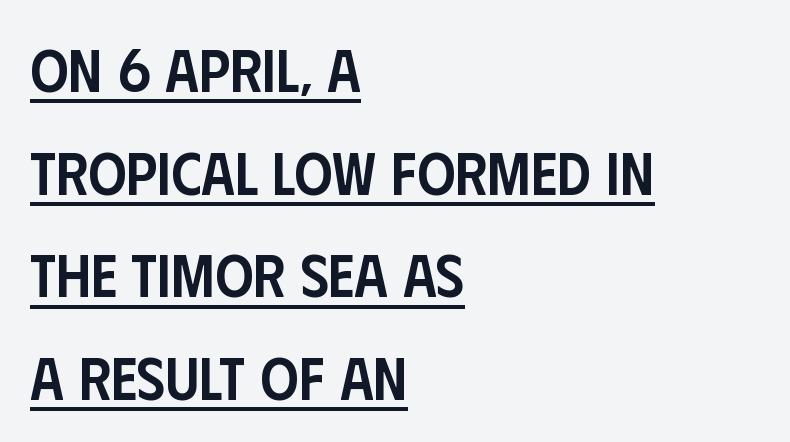
{"serif": "no", "italic": "no", "bold": "semi", "weight": "semibold", "width": "condensed", "stroke_contrast": "low", "x_height": "large", "monospaced": "no", "underline": "yes", "align": "left", "line_spacing_ratio": 1.71, "letter_spacing": "normal", "letter_spacing_em": 0.0, "glyph_px": 60}
